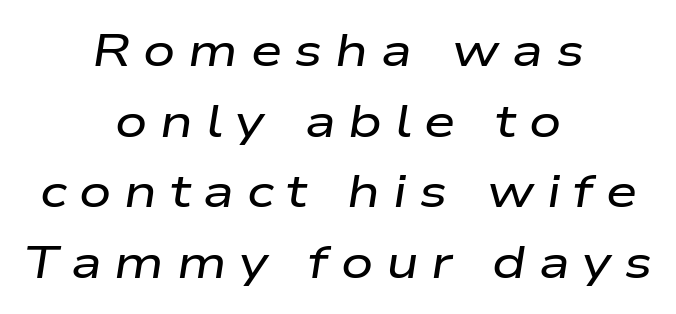
Horizontal alignment here is central, giving a formal, balanced look. These lines are rendered in a variable-pitch font. Looking at the ascenders, they clearly lean. No word sits above an underline. Characters follow at a spacing far wider than the type designer built in.
